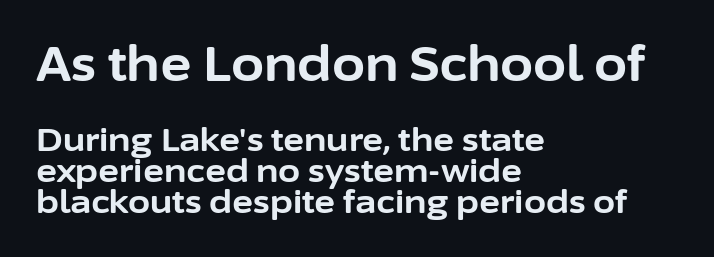
The image shows 48 px bold sans-serif type, upright; set left-aligned, tight line spacing (0.97x), normal letter spacing, not underlined; the first (top) block is 1.5x larger; low stroke contrast and a medium x-height.
